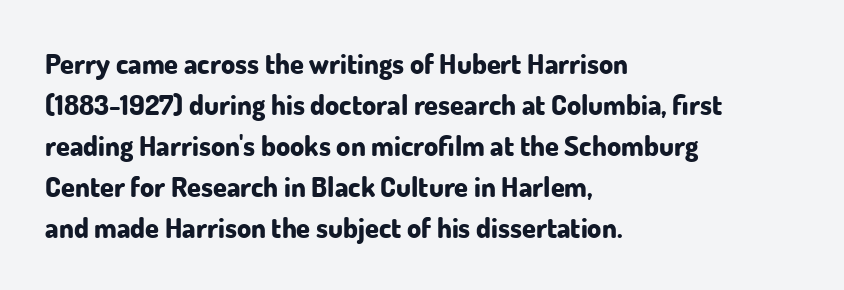
{"serif": "no", "italic": "no", "bold": "yes", "weight": "bold", "width": "normal", "stroke_contrast": "low", "x_height": "small", "monospaced": "no", "underline": "no", "align": "left", "line_spacing": "normal", "line_spacing_ratio": 1.46, "letter_spacing": "normal", "letter_spacing_em": 0.0, "glyph_px": 28}
